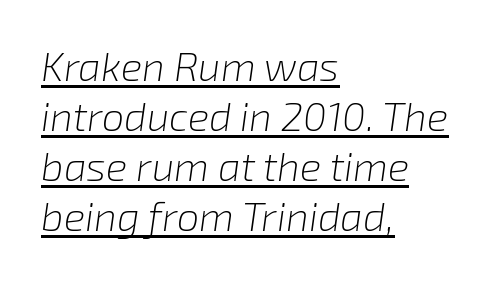
Q: Is the text bold? A: No.
Q: Is the text italic (slanted)? A: Yes, it leans right by about 8 degrees.
Q: Is the text underlined? A: Yes.
Q: How is the paragraph aligned? A: Left-aligned.
Q: Is the spacing between letters normal or unusually wide? A: Normal.
Q: Is the spacing between lines tight, normal or loose? A: Normal.
Q: Width (condensed, normal, or wide)? A: Normal.
Q: Stroke contrast? A: Low.
Q: x-height? A: Medium.
Q: Monospaced? A: No.
